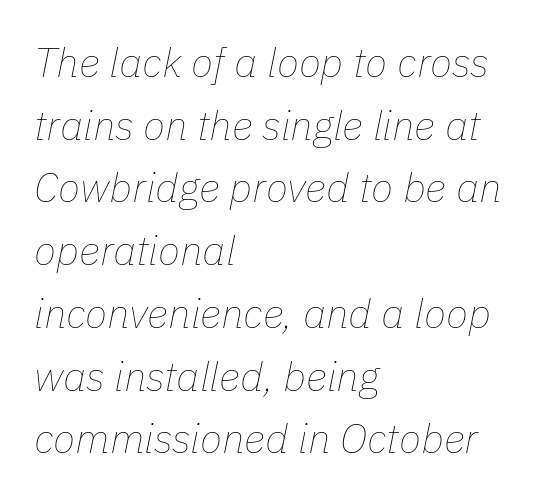
{"italic": "yes", "lean": "right", "slant_degrees": 11, "bold": "no", "weight": "thin", "width": "normal", "stroke_contrast": "low", "x_height": "medium", "monospaced": "no", "underline": "no", "align": "left", "line_spacing": "normal", "line_spacing_ratio": 1.53, "letter_spacing": "normal", "letter_spacing_em": 0.0, "glyph_px": 41}
